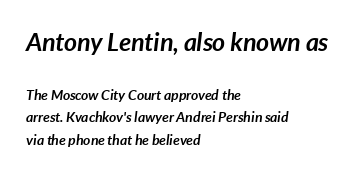
{"italic": "yes", "lean": "right", "slant_degrees": 7, "bold": "yes", "underline": "no", "align": "left", "line_spacing": "normal", "line_spacing_ratio": 1.6, "letter_spacing": "normal", "letter_spacing_em": 0.0, "larger_block": "first", "size_ratio": 1.79, "glyph_px": 25}
